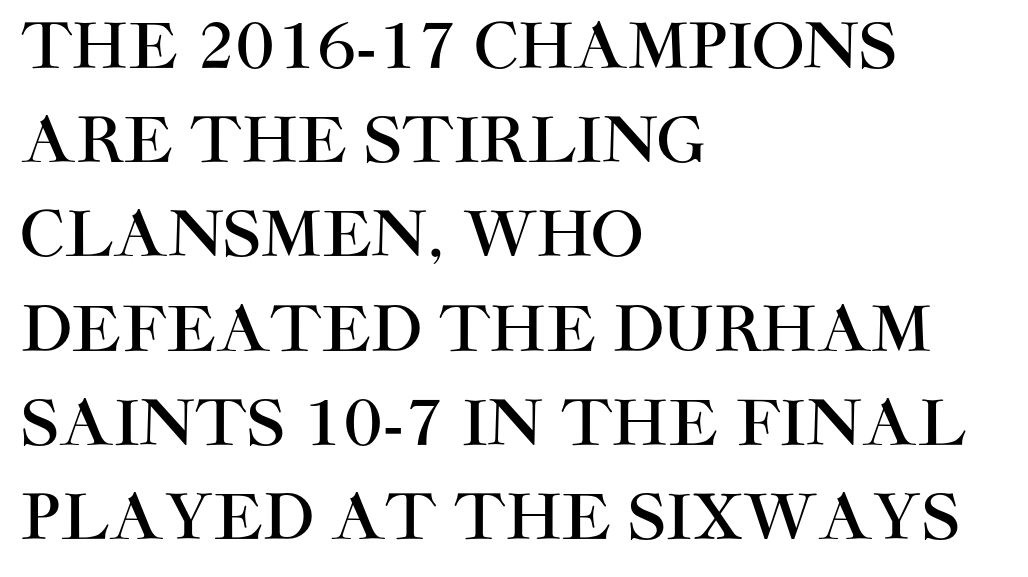
Q: Is the text italic (slanted)? A: No, it is upright.
Q: Is the typeface a serif or a sans-serif typeface? A: Sans-serif.
Q: Is the text underlined? A: No.
Q: How is the paragraph aligned? A: Left-aligned.
Q: Is the spacing between letters normal or unusually wide? A: Normal.
Q: Is the spacing between lines tight, normal or loose? A: Normal.
Q: Width (condensed, normal, or wide)? A: Normal.
Q: Stroke contrast? A: High.
Q: x-height? A: Large.
Q: Monospaced? A: No.
